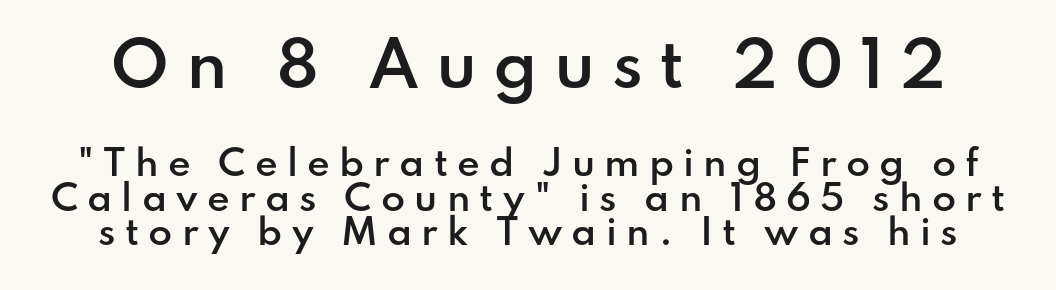
Q: Is the text bold? A: Semi-bold.
Q: Is the text italic (slanted)? A: No, it is upright.
Q: Is the typeface a serif or a sans-serif typeface? A: Sans-serif.
Q: Is the text underlined? A: No.
Q: Is the spacing between letters normal or unusually wide? A: Unusually wide.
Q: Is the spacing between lines tight, normal or loose? A: Tight.
Q: Which block of text is set in a larger size, the first (top) or the second (bottom)? A: The first (top) one.
Q: Width (condensed, normal, or wide)? A: Normal.
Q: Stroke contrast? A: Low.
Q: x-height? A: Small.
Q: Monospaced? A: No.
